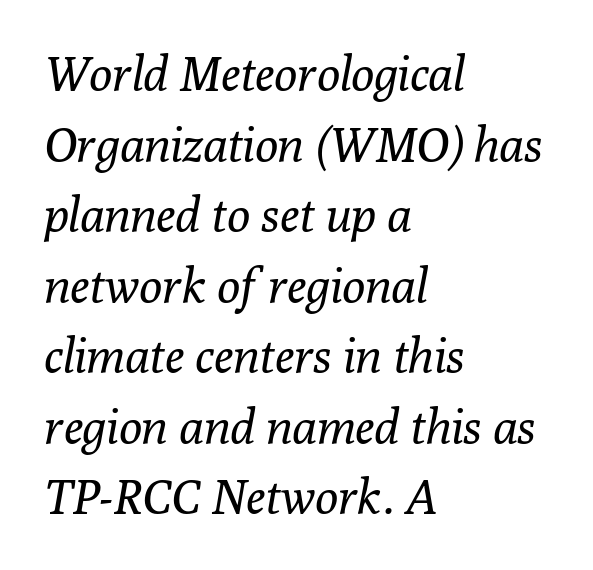
The image shows 48 px regular-weight serif type, italic (leaning right); set left-aligned, normal line spacing (1.47x), normal letter spacing, not underlined; low stroke contrast and a medium x-height.
